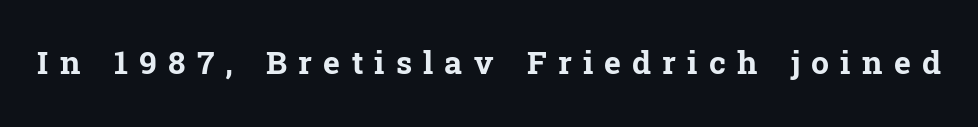
The image shows 32 px bold serif type, upright; set unusually wide letter spacing (+0.35 em), not underlined; low stroke contrast and a medium x-height.
